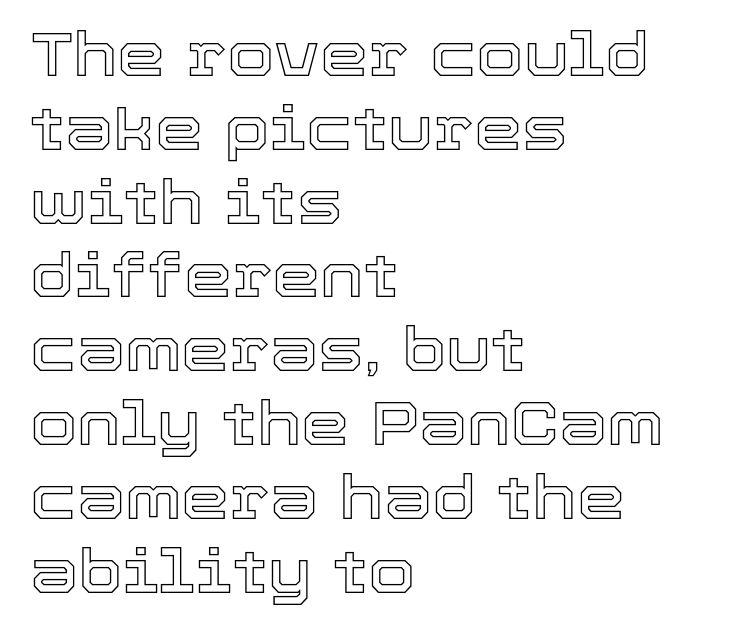
{"italic": "no", "width": "normal", "x_height": "medium", "monospaced": "no", "underline": "no", "align": "left", "line_spacing_ratio": 1.21, "letter_spacing": "normal", "letter_spacing_em": 0.0, "glyph_px": 61}
